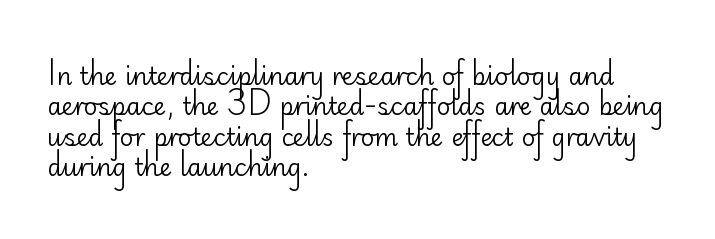
The type sits square on the baseline with zero lean. Only glyphs here, with clear space below each row. This sample is left-justified, so line endings fall wherever the words run out. Nothing unusual about the tracking: characters are spaced as the font intends. No extra ink here — the face is not bold.
